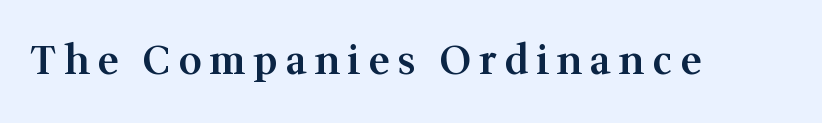
The image shows 40 px semibold serif type, upright; set unusually wide letter spacing (+0.2 em), not underlined; medium stroke contrast and a medium x-height.
